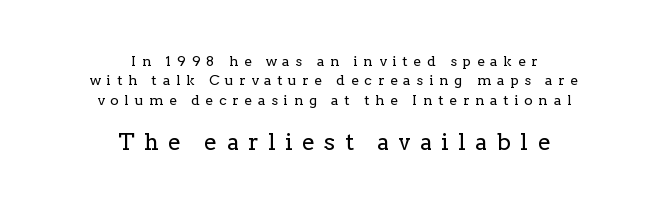
Q: Is the text bold? A: No.
Q: Is the text italic (slanted)? A: No, it is upright.
Q: Is the text underlined? A: No.
Q: How is the paragraph aligned? A: Centered.
Q: Is the spacing between letters normal or unusually wide? A: Unusually wide.
Q: Is the spacing between lines tight, normal or loose? A: Normal.
Q: Which block of text is set in a larger size, the first (top) or the second (bottom)? A: The second (bottom) one.
